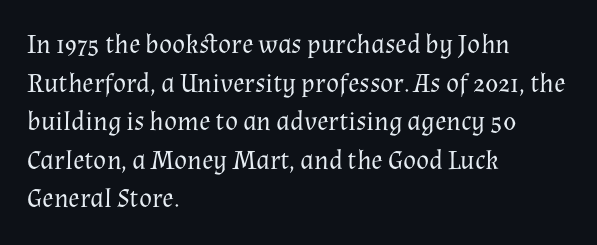
Q: Is the text bold? A: No.
Q: Is the text italic (slanted)? A: No, it is upright.
Q: Is the text underlined? A: No.
Q: How is the paragraph aligned? A: Left-aligned.
Q: Is the spacing between letters normal or unusually wide? A: Normal.
Q: Is the spacing between lines tight, normal or loose? A: Normal.
